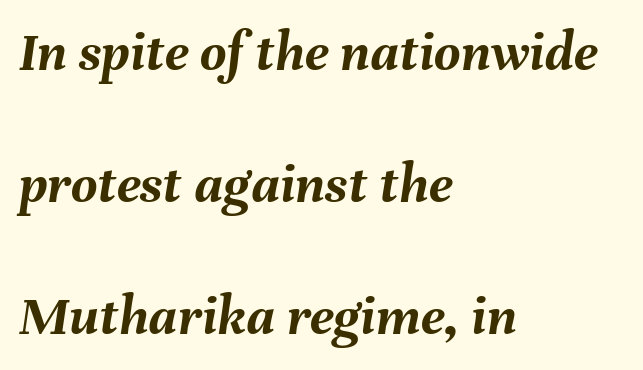
Q: Is the text bold? A: Yes.
Q: Is the text italic (slanted)? A: Yes, it leans right by about 8 degrees.
Q: Is the text underlined? A: No.
Q: How is the paragraph aligned? A: Left-aligned.
Q: Is the spacing between letters normal or unusually wide? A: Normal.
Q: Is the spacing between lines tight, normal or loose? A: Loose.
Q: Width (condensed, normal, or wide)? A: Normal.
Q: Stroke contrast? A: Medium.
Q: x-height? A: Medium.
Q: Monospaced? A: No.
